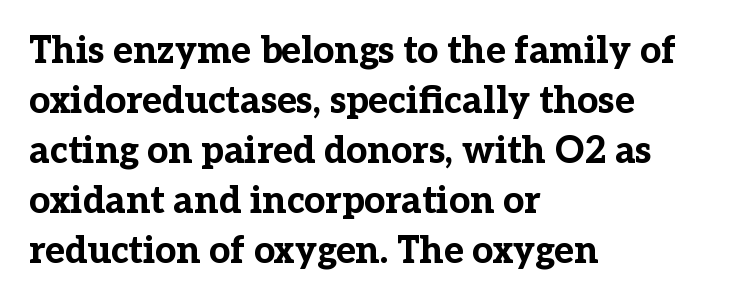
Q: Is the text bold? A: Yes.
Q: Is the text italic (slanted)? A: No, it is upright.
Q: Is the typeface a serif or a sans-serif typeface? A: Serif.
Q: Is the text underlined? A: No.
Q: How is the paragraph aligned? A: Left-aligned.
Q: Is the spacing between letters normal or unusually wide? A: Normal.
Q: Is the spacing between lines tight, normal or loose? A: Normal.
Q: Width (condensed, normal, or wide)? A: Normal.
Q: Stroke contrast? A: Low.
Q: x-height? A: Medium.
Q: Monospaced? A: No.
